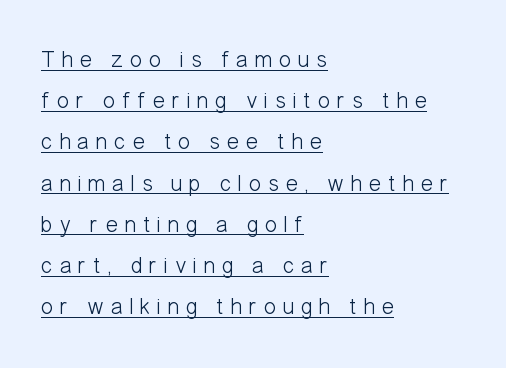
{"italic": "no", "bold": "no", "underline": "yes", "align": "left", "line_spacing_ratio": 1.79, "letter_spacing": "wide", "letter_spacing_em": 0.29, "glyph_px": 23}
